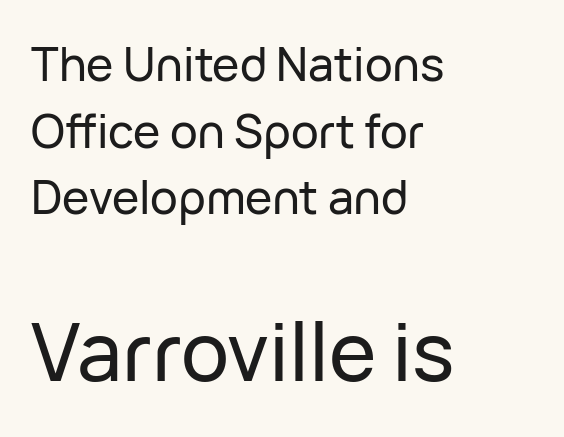
The image shows 80 px sans-serif type, upright; set left-aligned, normal line spacing (1.45x), normal letter spacing, not underlined; the second (bottom) block is 1.74x larger; low stroke contrast and a medium x-height.
